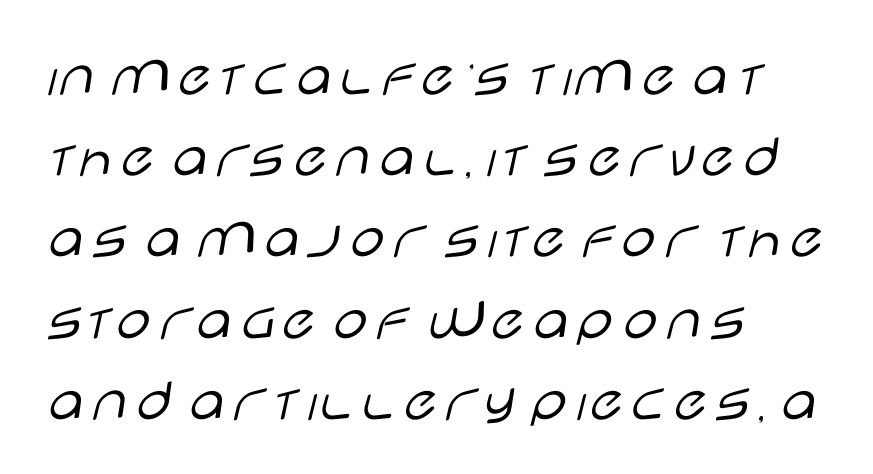
Q: Is the text bold? A: No.
Q: Is the text italic (slanted)? A: Yes.
Q: Is the typeface a serif or a sans-serif typeface? A: Sans-serif.
Q: Is the text underlined? A: No.
Q: How is the paragraph aligned? A: Left-aligned.
Q: Is the spacing between letters normal or unusually wide? A: Normal.
Q: Is the spacing between lines tight, normal or loose? A: Normal.
Q: Width (condensed, normal, or wide)? A: Wide.
Q: Stroke contrast? A: Low.
Q: x-height? A: Large.
Q: Monospaced? A: No.
